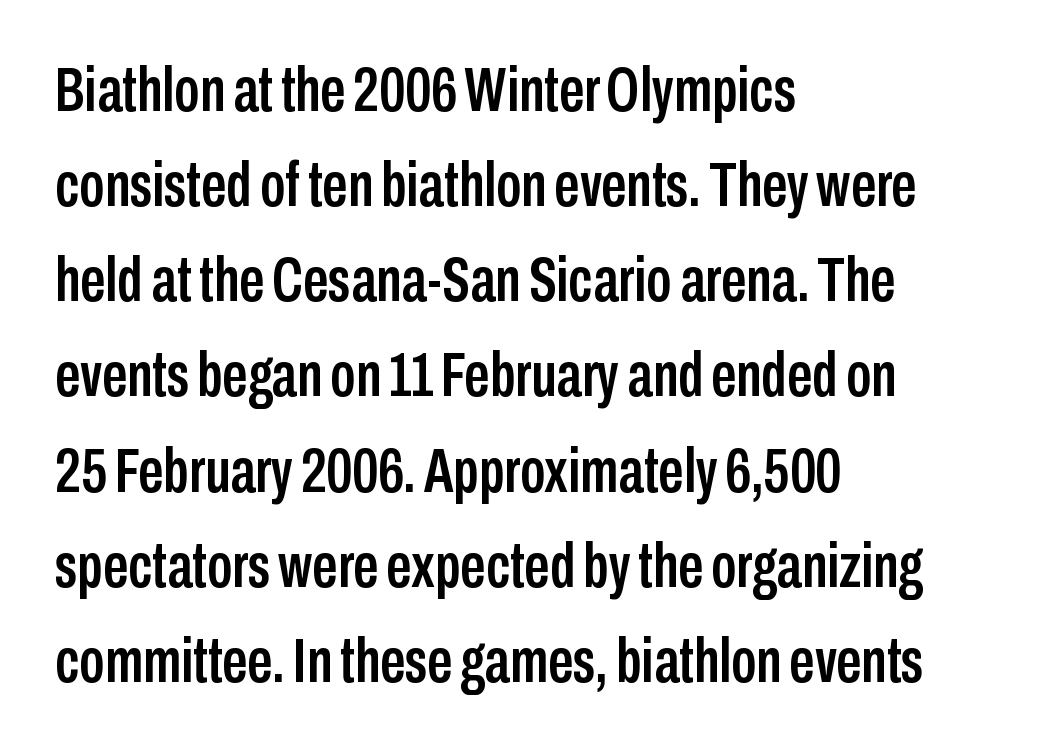
Q: Is the text italic (slanted)? A: No, it is upright.
Q: Is the typeface a serif or a sans-serif typeface? A: Sans-serif.
Q: Is the text underlined? A: No.
Q: How is the paragraph aligned? A: Left-aligned.
Q: Is the spacing between letters normal or unusually wide? A: Normal.
Q: Is the spacing between lines tight, normal or loose? A: Normal.
Q: Width (condensed, normal, or wide)? A: Condensed.
Q: Stroke contrast? A: Low.
Q: x-height? A: Medium.
Q: Monospaced? A: No.
